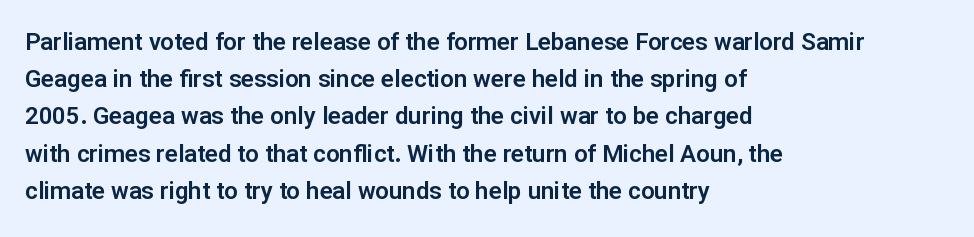
The image shows 24 px text type, upright; set left-aligned, normal line spacing (1.55x), normal letter spacing, not underlined.
